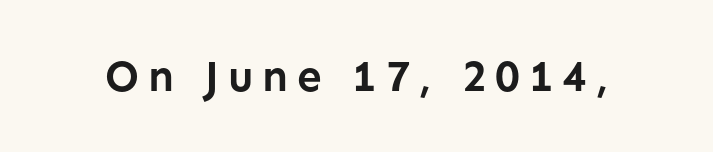
Beneath every word, the page is bare. What weight is shown? A full bold with thick strokes. A typesetter would call this proportional, since set widths differ per character. How are the letters spaced? Widely, with obvious added tracking.
